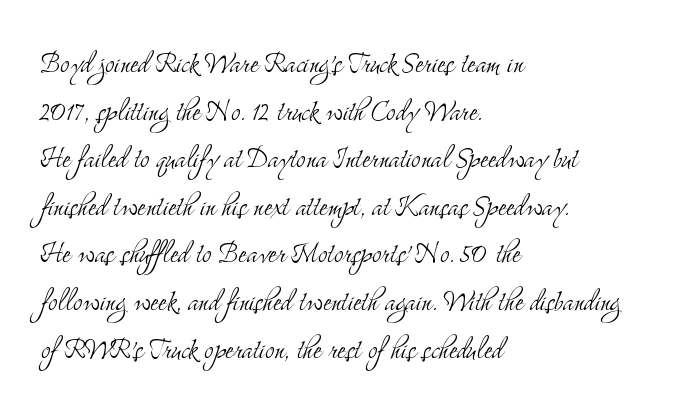
{"serif": "yes", "bold": "no", "weight": "light", "width": "condensed", "stroke_contrast": "medium", "x_height": "small", "monospaced": "no", "underline": "no", "align": "left", "line_spacing": "normal", "line_spacing_ratio": 1.36, "letter_spacing": "normal", "letter_spacing_em": 0.0, "glyph_px": 35}
